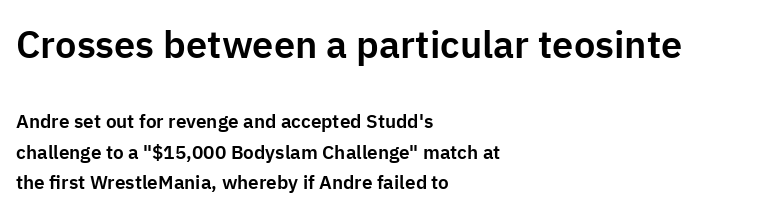
Layout note: lines flush left. Here the glyphs are tracked normally, forming tight word shapes. The passage shown is typeset with a sans-serif family. Of the two passages, the one on top uses the larger point size. Quick note: underline off.
